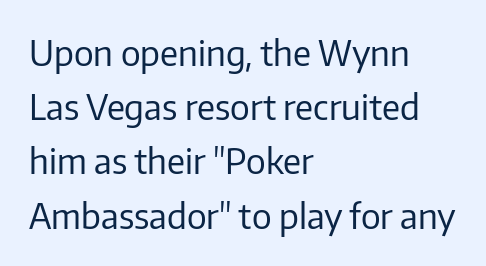
The image shows 35 px regular-weight sans-serif type, upright; set left-aligned, normal line spacing (1.55x), normal letter spacing, not underlined; low stroke contrast and a medium x-height.
